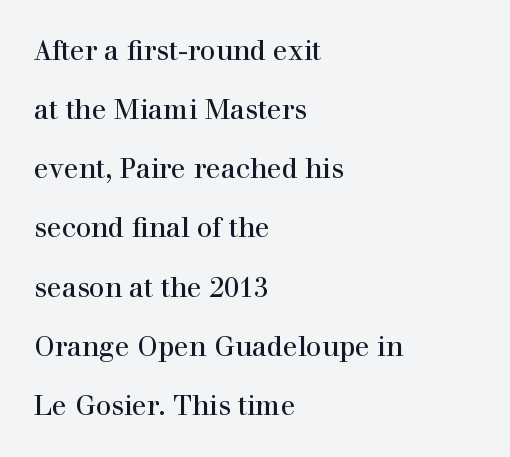
The image shows 27 px text type, upright; set left-aligned, loose line spacing (2.19x), normal letter spacing, not underlined.
